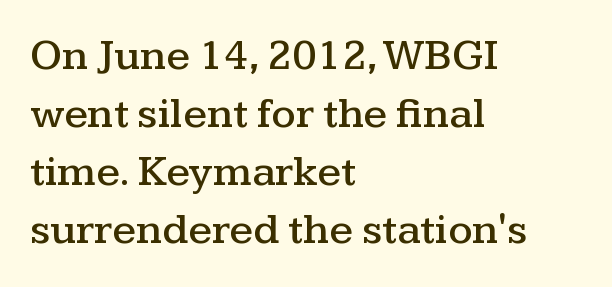
{"serif": "yes", "italic": "no", "width": "wide", "stroke_contrast": "medium", "x_height": "medium", "monospaced": "no", "underline": "no", "align": "left", "line_spacing": "normal", "line_spacing_ratio": 1.35, "letter_spacing": "normal", "letter_spacing_em": 0.0, "glyph_px": 43}
